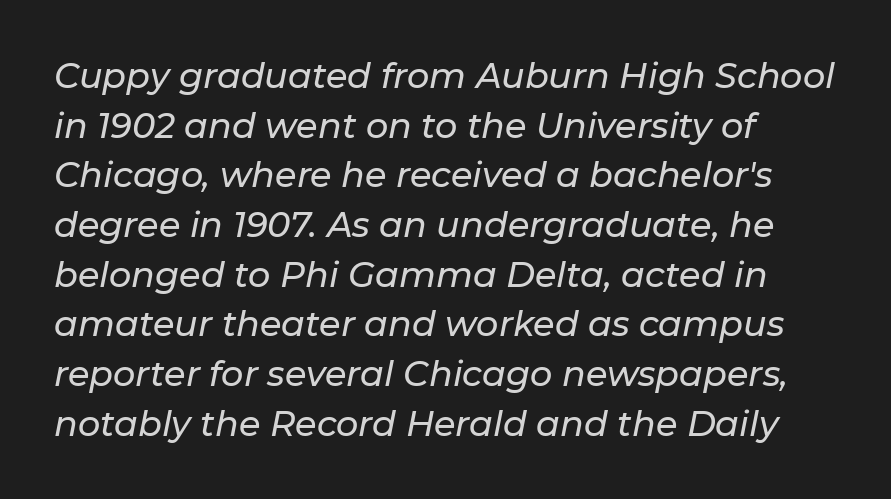
Q: Is the text italic (slanted)? A: Yes, it leans right by about 11 degrees.
Q: Is the text underlined? A: No.
Q: How is the paragraph aligned? A: Left-aligned.
Q: Is the spacing between letters normal or unusually wide? A: Normal.
Q: Is the spacing between lines tight, normal or loose? A: Normal.
Q: Width (condensed, normal, or wide)? A: Normal.
Q: Stroke contrast? A: Low.
Q: x-height? A: Medium.
Q: Monospaced? A: No.
